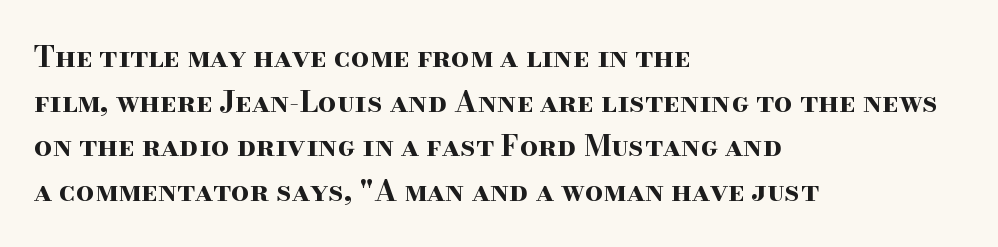
Q: Is the text bold? A: Yes.
Q: Is the text italic (slanted)? A: No, it is upright.
Q: Is the typeface a serif or a sans-serif typeface? A: Serif.
Q: Is the text underlined? A: No.
Q: How is the paragraph aligned? A: Left-aligned.
Q: Is the spacing between letters normal or unusually wide? A: Normal.
Q: Is the spacing between lines tight, normal or loose? A: Normal.
Q: Width (condensed, normal, or wide)? A: Wide.
Q: Stroke contrast? A: High.
Q: x-height? A: Small.
Q: Monospaced? A: No.
